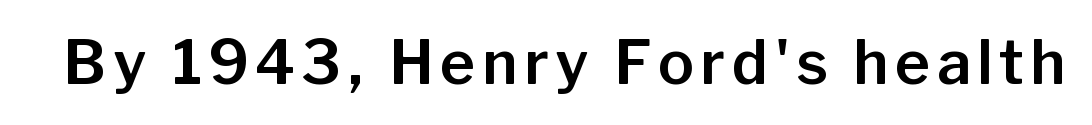
Underline: absent. This sample has the flowing, uneven cadence of proportional lettering. Posture: vertical. Observe the absence of serifs on each vertical stroke in this sample.
